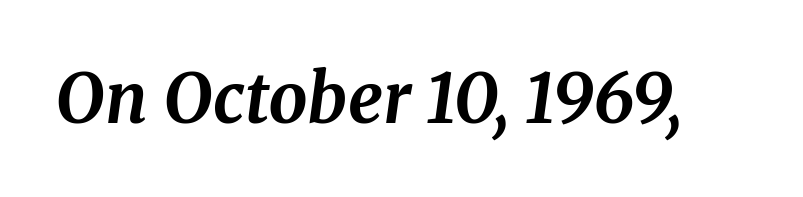
Q: Is the text bold? A: Yes.
Q: Is the text italic (slanted)? A: Yes, it leans right by about 8 degrees.
Q: Is the typeface a serif or a sans-serif typeface? A: Serif.
Q: Is the text underlined? A: No.
Q: Is the spacing between letters normal or unusually wide? A: Normal.
Q: Width (condensed, normal, or wide)? A: Normal.
Q: Stroke contrast? A: Medium.
Q: x-height? A: Medium.
Q: Monospaced? A: No.
